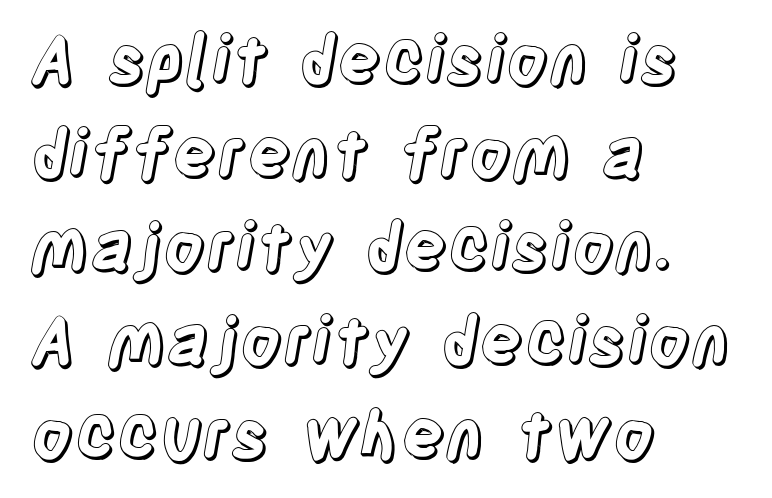
Q: Is the text italic (slanted)? A: Yes.
Q: Is the text underlined? A: No.
Q: How is the paragraph aligned? A: Left-aligned.
Q: Is the spacing between letters normal or unusually wide? A: Normal.
Q: Is the spacing between lines tight, normal or loose? A: Normal.
Q: Width (condensed, normal, or wide)? A: Condensed.
Q: x-height? A: Large.
Q: Monospaced? A: No.
